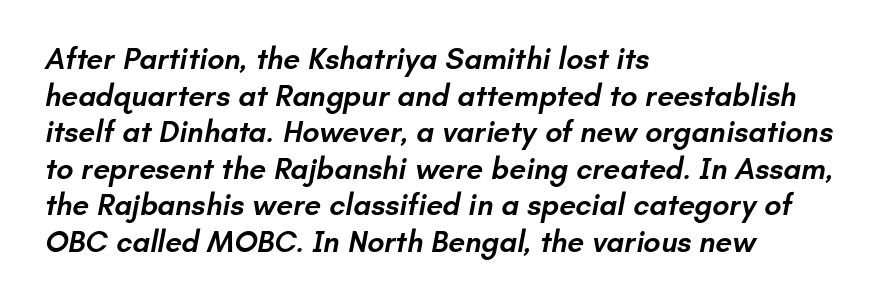
The image shows 30 px semibold sans-serif type; set left-aligned, line spacing 1.22x, normal letter spacing, not underlined; low stroke contrast and a small x-height.
